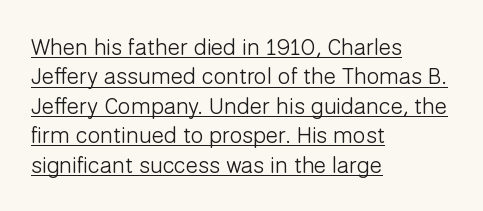
The image shows 23 px text type, upright; set left-aligned, normal line spacing (1.28x), normal letter spacing, underlined.
